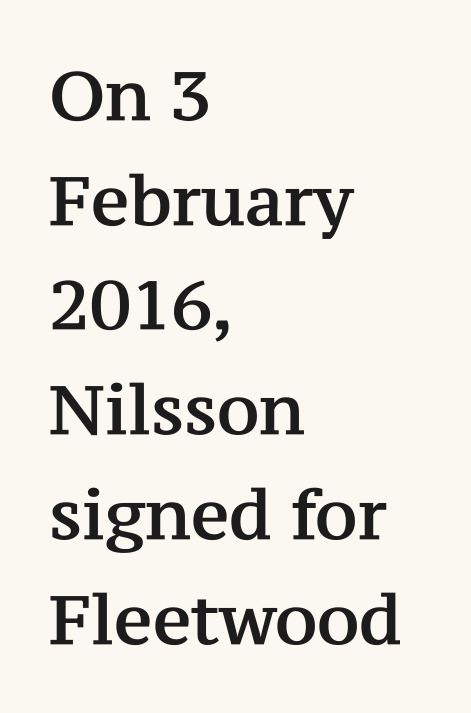
The image shows 68 px serif type, upright; set left-aligned, normal line spacing (1.54x), normal letter spacing, not underlined; medium stroke contrast and a medium x-height.
